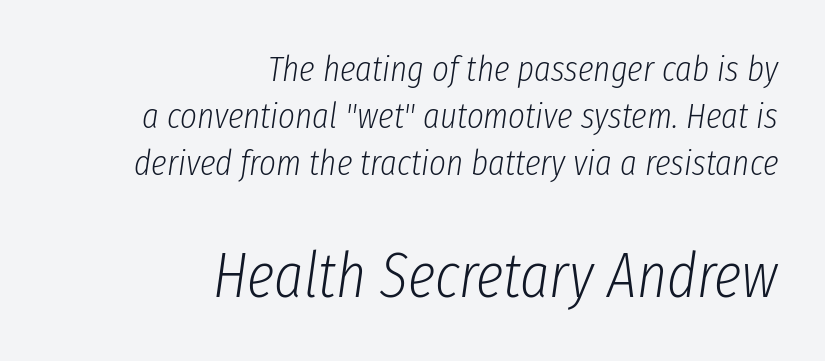
The image shows 63 px light, condensed type, italic (leaning right); set right-aligned, normal line spacing (1.3x), normal letter spacing, not underlined; the second (bottom) block is 1.75x larger; low stroke contrast and a medium x-height.
